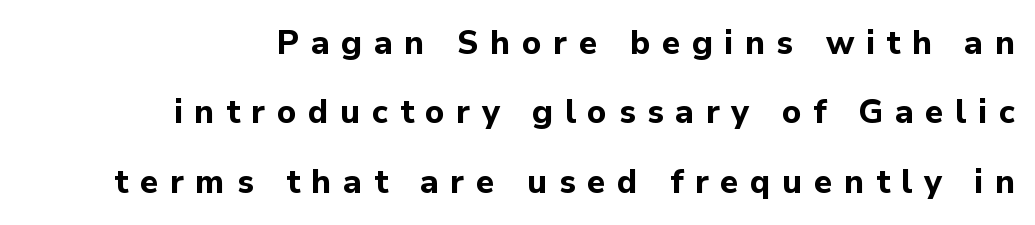
{"serif": "no", "italic": "no", "bold": "yes", "weight": "bold", "width": "normal", "stroke_contrast": "low", "x_height": "medium", "monospaced": "no", "underline": "no", "align": "right", "line_spacing": "loose", "line_spacing_ratio": 2.1, "letter_spacing": "wide", "letter_spacing_em": 0.35, "glyph_px": 33}
